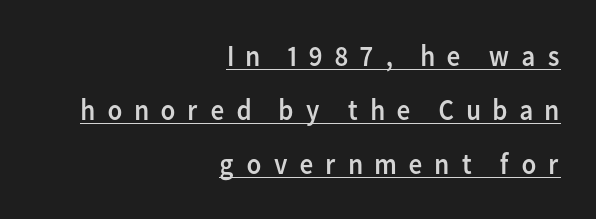
The image shows 30 px regular-weight sans-serif type, upright; set right-aligned, line spacing 1.8x, unusually wide letter spacing (+0.36 em), underlined; low stroke contrast and a medium x-height.
